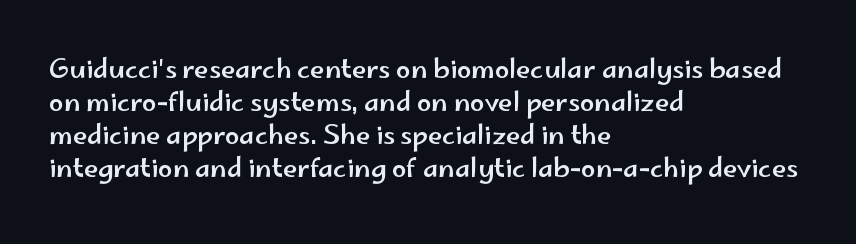
The foot of each line stays bare and open. Leading matches the norm, producing a regular column. The paragraph shown leans on its left margin. The gaps between neighbouring characters are ordinary and unremarkable. Italic? Not at all — the glyphs are vertical.
